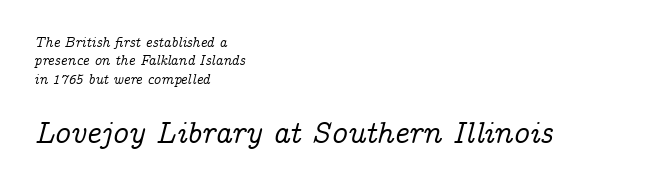
Q: Is the text italic (slanted)? A: Yes, it leans right by about 14 degrees.
Q: Is the typeface a serif or a sans-serif typeface? A: Serif.
Q: Is the text underlined? A: No.
Q: How is the paragraph aligned? A: Left-aligned.
Q: Is the spacing between letters normal or unusually wide? A: Normal.
Q: Is the spacing between lines tight, normal or loose? A: Normal.
Q: Which block of text is set in a larger size, the first (top) or the second (bottom)? A: The second (bottom) one.
Q: Width (condensed, normal, or wide)? A: Normal.
Q: Stroke contrast? A: Low.
Q: x-height? A: Medium.
Q: Monospaced? A: No.
